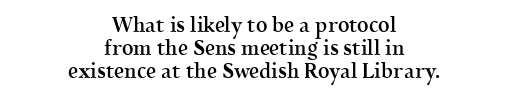
{"italic": "no", "bold": "semi", "underline": "no", "align": "center", "line_spacing": "tight", "line_spacing_ratio": 1.14, "letter_spacing": "normal", "letter_spacing_em": 0.0, "glyph_px": 20}
